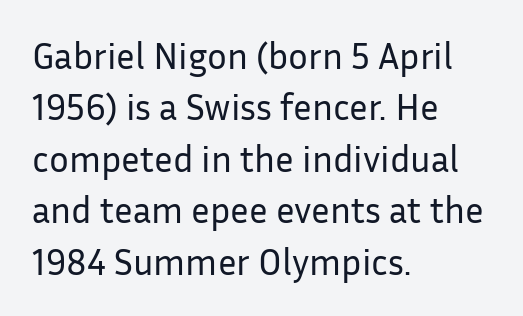
Q: Is the text bold? A: No.
Q: Is the text italic (slanted)? A: No, it is upright.
Q: Is the typeface a serif or a sans-serif typeface? A: Sans-serif.
Q: Is the text underlined? A: No.
Q: How is the paragraph aligned? A: Left-aligned.
Q: Is the spacing between letters normal or unusually wide? A: Normal.
Q: Is the spacing between lines tight, normal or loose? A: Normal.
Q: Width (condensed, normal, or wide)? A: Normal.
Q: Stroke contrast? A: Low.
Q: x-height? A: Medium.
Q: Monospaced? A: No.
